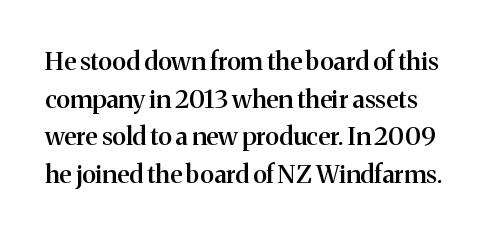
The image shows 25 px text type, upright; set normal line spacing (1.51x), normal letter spacing, not underlined.
